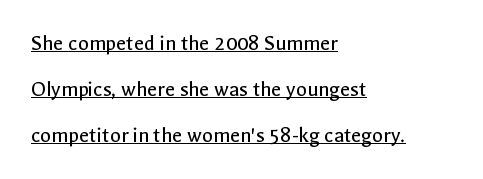
Q: Is the text bold? A: No.
Q: Is the text italic (slanted)? A: No, it is upright.
Q: Is the text underlined? A: Yes.
Q: How is the paragraph aligned? A: Left-aligned.
Q: Is the spacing between letters normal or unusually wide? A: Normal.
Q: Is the spacing between lines tight, normal or loose? A: Loose.
